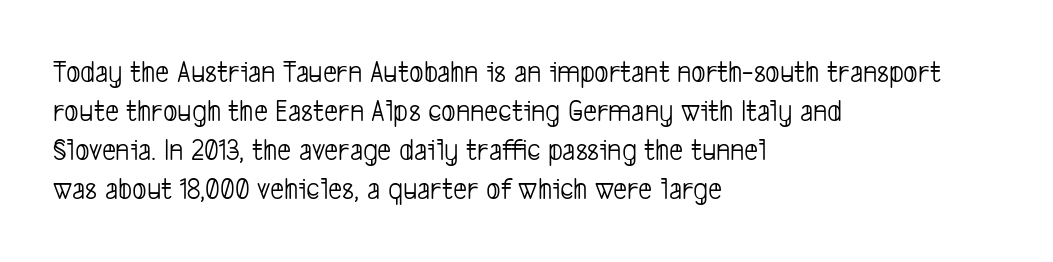
The image shows 31 px light, condensed sans-serif type; set left-aligned, normal line spacing (1.26x), normal letter spacing, not underlined; low stroke contrast and a medium x-height.
